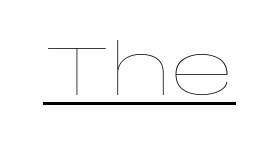
{"italic": "no", "bold": "no", "weight": "thin", "width": "wide", "stroke_contrast": "low", "x_height": "large", "monospaced": "no", "underline": "yes", "letter_spacing": "normal", "letter_spacing_em": 0.0, "glyph_px": 70}
